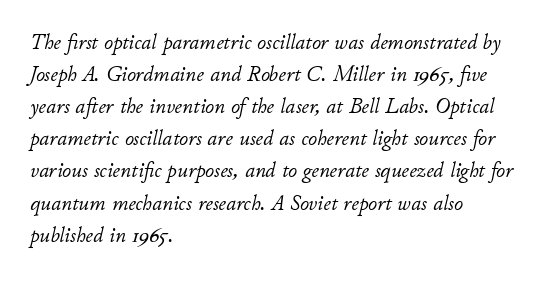
There is no visible air inserted between adjacent glyphs. An italicized treatment has been applied to the whole sample. Horizontally, the lines are justified to the leading edge only. Is the stroke heavy? The answer is a plain regular-or-lighter. The string is rendered with underlining switched off.
